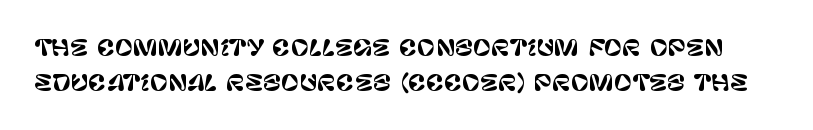
Q: Is the text italic (slanted)? A: Yes.
Q: Is the text underlined? A: No.
Q: Is the spacing between letters normal or unusually wide? A: Normal.
Q: Is the spacing between lines tight, normal or loose? A: Normal.
